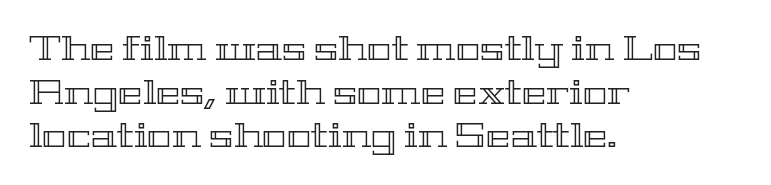
Q: Is the text italic (slanted)? A: No, it is upright.
Q: Is the text underlined? A: No.
Q: How is the paragraph aligned? A: Left-aligned.
Q: Is the spacing between letters normal or unusually wide? A: Normal.
Q: Is the spacing between lines tight, normal or loose? A: Normal.
Q: Width (condensed, normal, or wide)? A: Wide.
Q: x-height? A: Medium.
Q: Monospaced? A: No.
